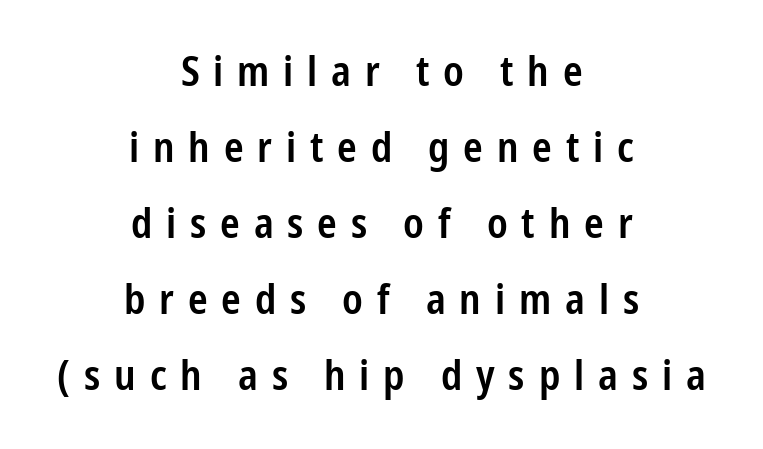
The glyphs are unaccompanied by any horizontal stroke below them. Note the varied advance widths — an 'i' is clearly narrower than an 'm'. Stems and bowls a touch heavier than normal — semibold. I'd call this a sans setting — the letters go barefoot.
